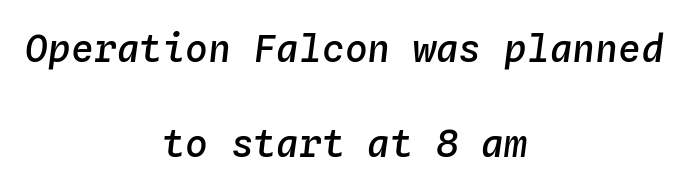
The image shows 38 px semibold type, italic (leaning right), monospaced; set centered, loose line spacing (2.49x), normal letter spacing, not underlined; low stroke contrast and a medium x-height.
